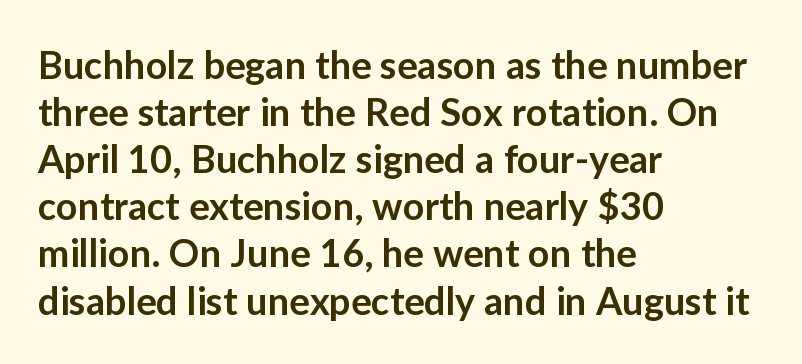
The rendering anchors every line to the left-hand side. There is no visible air inserted between adjacent glyphs. Bold? Not quite — semibold, heavier than regular but stopping short. Descenders hang freely into open space. The passage shown is typed in a proportional face where columns would drift. Note: no serifs on the glyphs.
